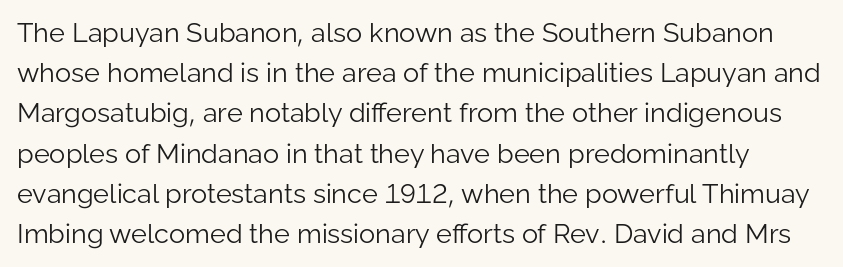
{"italic": "no", "bold": "no", "underline": "no", "line_spacing": "normal", "line_spacing_ratio": 1.49, "letter_spacing": "normal", "letter_spacing_em": 0.0, "glyph_px": 27}
